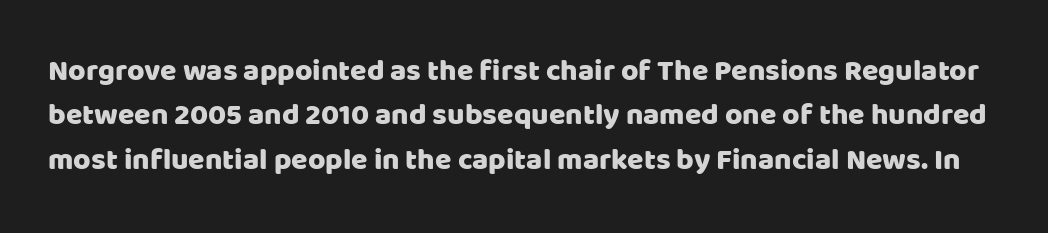
Q: Is the text italic (slanted)? A: No, it is upright.
Q: Is the typeface a serif or a sans-serif typeface? A: Sans-serif.
Q: Is the text underlined? A: No.
Q: Is the spacing between letters normal or unusually wide? A: Normal.
Q: Is the spacing between lines tight, normal or loose? A: Normal.
Q: Width (condensed, normal, or wide)? A: Normal.
Q: Stroke contrast? A: Low.
Q: x-height? A: Large.
Q: Monospaced? A: No.
